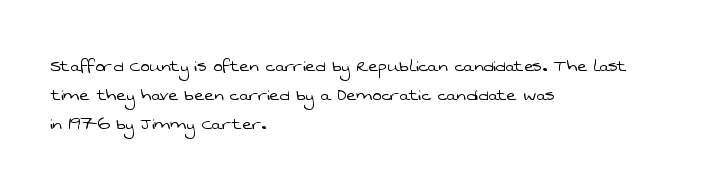
{"bold": "no", "underline": "no", "align": "left", "line_spacing": "normal", "line_spacing_ratio": 1.38, "letter_spacing": "normal", "letter_spacing_em": 0.0, "glyph_px": 21}
